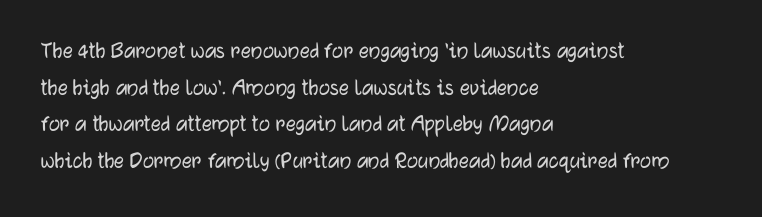
The letters stand straight up with perfectly vertical stems. The tracking reads as untouched default to a designer's eye. Vertical spacing — default. All the whitespace from short lines collects on the right. Bare-footed words on every line.
